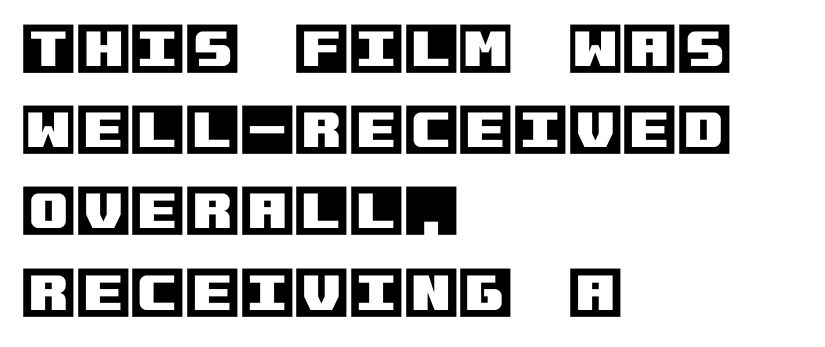
{"italic": "no", "width": "normal", "x_height": "large", "underline": "no", "align": "left", "line_spacing": "normal", "line_spacing_ratio": 1.45, "letter_spacing": "normal", "letter_spacing_em": 0.0, "glyph_px": 56}
